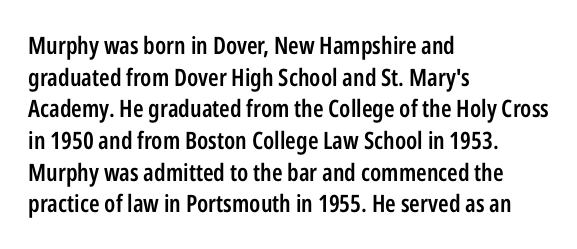
Slightly chunky letters — semibold, I'd say, not full bold. Letter spacing: default. The string is rendered with underlining switched off. Does the leading feel generous? No, just average. These lines are set flush left with a ragged right edge. The letters stand upright; this is a roman face.
